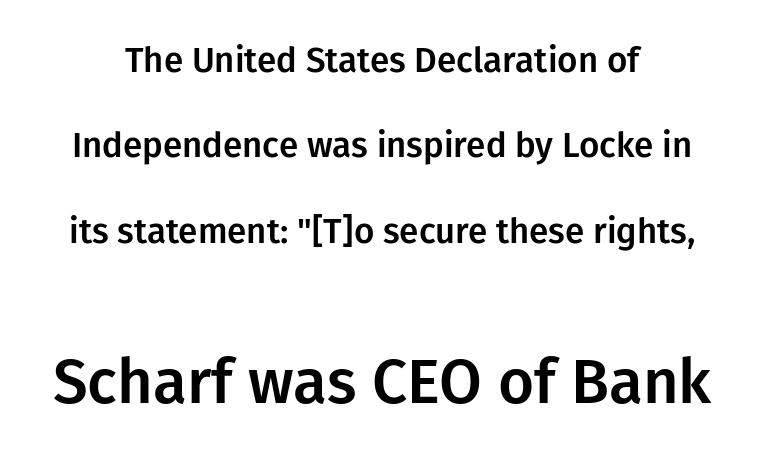
{"serif": "no", "italic": "no", "width": "normal", "stroke_contrast": "low", "x_height": "medium", "monospaced": "no", "underline": "no", "line_spacing": "loose", "line_spacing_ratio": 2.44, "letter_spacing": "normal", "letter_spacing_em": 0.0, "larger_block": "second", "size_ratio": 1.77, "glyph_px": 62}
